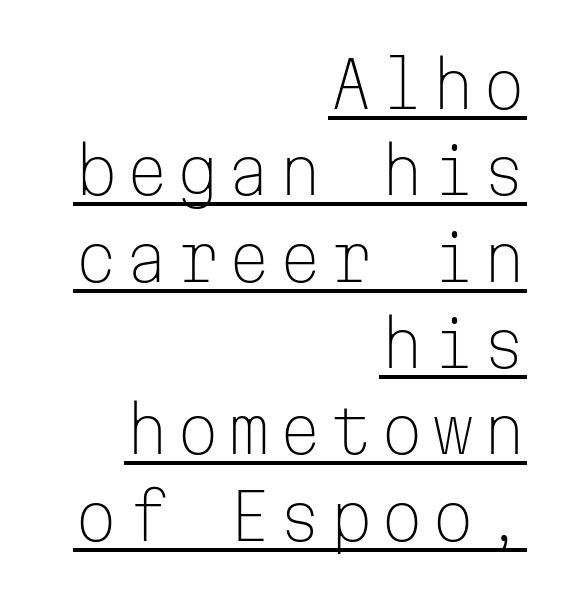
The image shows 63 px light sans-serif type, upright, monospaced; set right-aligned, normal line spacing (1.37x), underlined; low stroke contrast and a medium x-height.
